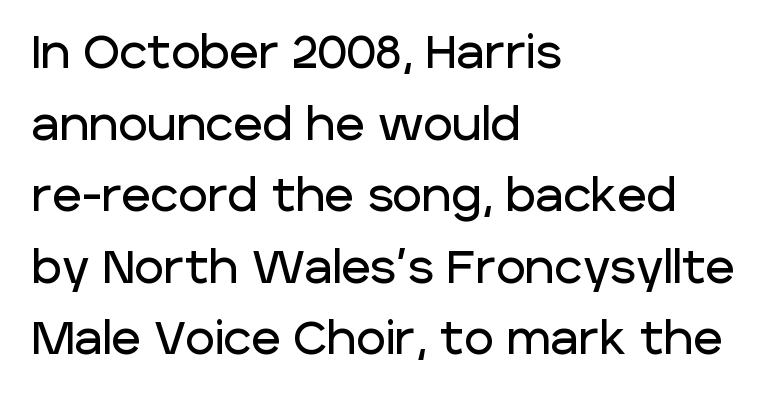
Nope, not italic — everything's standing straight. Think of a printed novel: that variable character pitch is what you see here. Caption: multi-line text, flush left, ragged right. Inter-character spacing is left at the font's built-in metrics.
